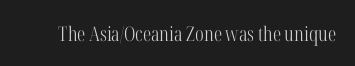
Posture: upright roman. Short note: letters normally spaced. The weight would be labelled regular, book, light, or lighter still. Lines of text with bare space underneath.
